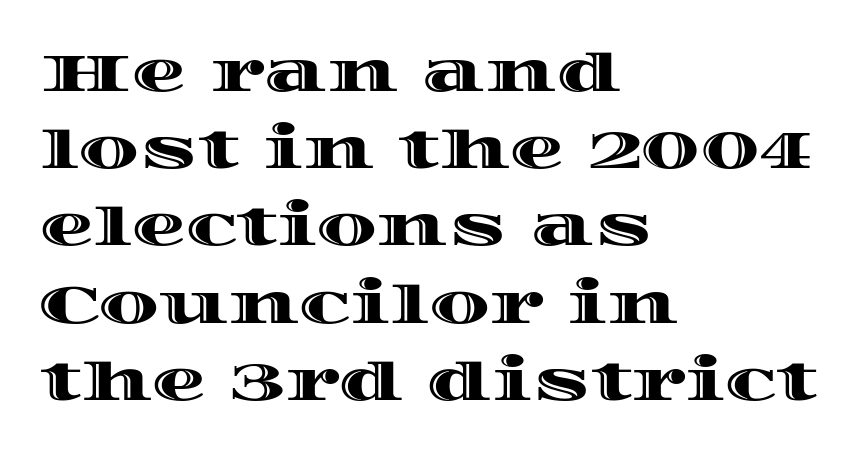
The horizontal fit of the characters is conventional and even. Each letter keeps its own natural width here, so spacing adapts to shape. Line starts are locked; line ends wander. Line spacing here is normal. This rendering features lettering with no underline. The font's upright variant was chosen for this text.
